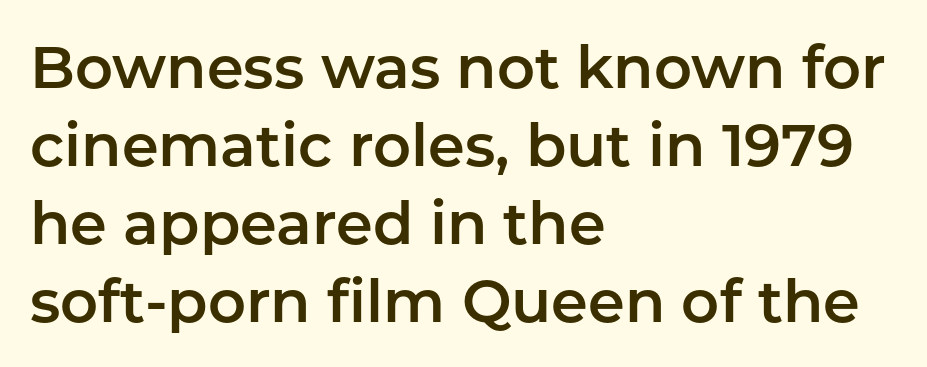
Q: Is the text italic (slanted)? A: No, it is upright.
Q: Is the typeface a serif or a sans-serif typeface? A: Sans-serif.
Q: Is the text underlined? A: No.
Q: How is the paragraph aligned? A: Left-aligned.
Q: Is the spacing between letters normal or unusually wide? A: Normal.
Q: Is the spacing between lines tight, normal or loose? A: Normal.
Q: Width (condensed, normal, or wide)? A: Normal.
Q: Stroke contrast? A: Low.
Q: x-height? A: Medium.
Q: Monospaced? A: No.
